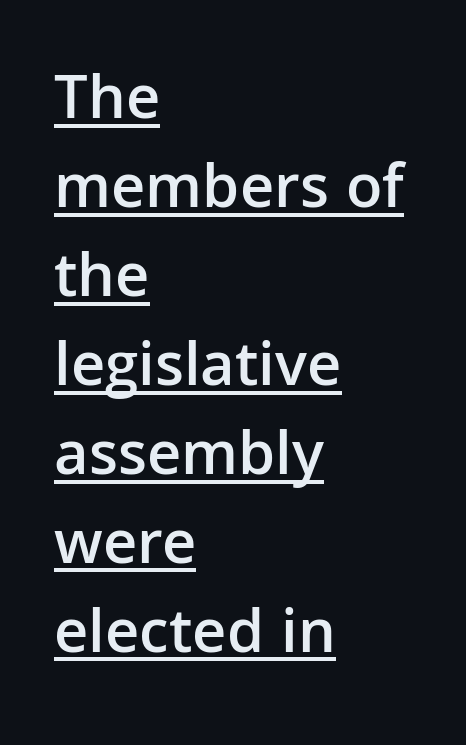
The image shows 64 px semibold sans-serif type, upright; set left-aligned, normal line spacing (1.39x), normal letter spacing, underlined; low stroke contrast and a medium x-height.
